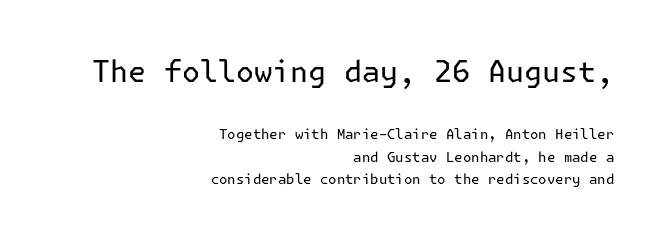
The face used here appears at its bigger size in the upper chunk. The rag falls on the left side of this text block. The font's upright variant was chosen for this text. Ink coverage per letter is moderate at most. Each word holds together tightly as a unit, with standard inter-letter gaps.
